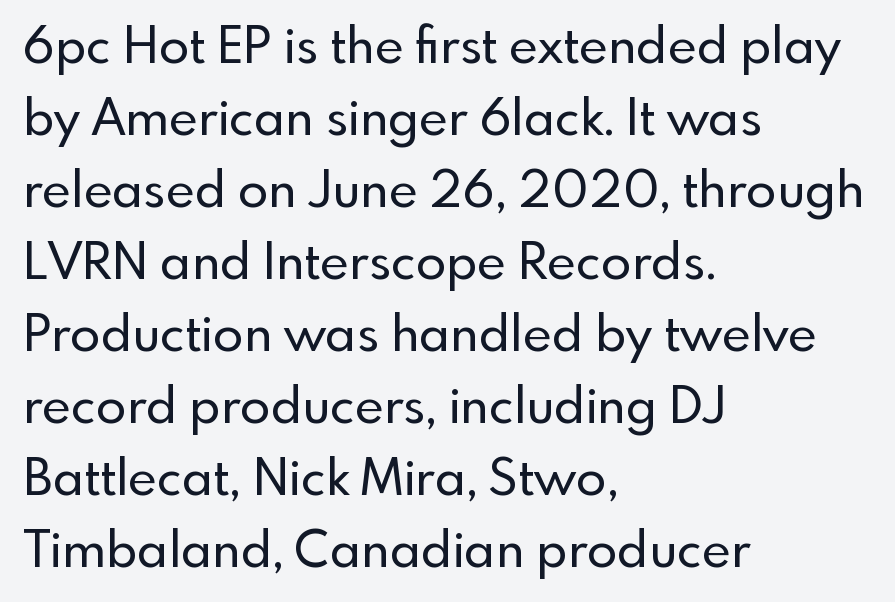
Q: Is the text italic (slanted)? A: No, it is upright.
Q: Is the typeface a serif or a sans-serif typeface? A: Sans-serif.
Q: Is the text underlined? A: No.
Q: How is the paragraph aligned? A: Left-aligned.
Q: Is the spacing between letters normal or unusually wide? A: Normal.
Q: Is the spacing between lines tight, normal or loose? A: Normal.
Q: Width (condensed, normal, or wide)? A: Normal.
Q: x-height? A: Small.
Q: Monospaced? A: No.
